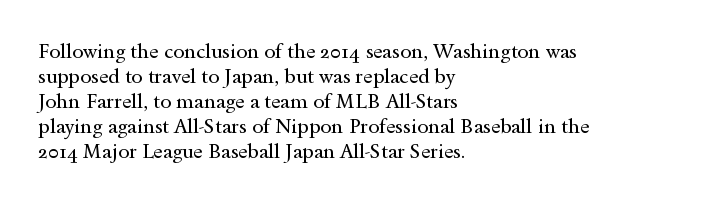
{"italic": "no", "bold": "no", "underline": "no", "align": "left", "line_spacing": "normal", "line_spacing_ratio": 1.25, "letter_spacing": "normal", "letter_spacing_em": 0.0, "glyph_px": 20}
